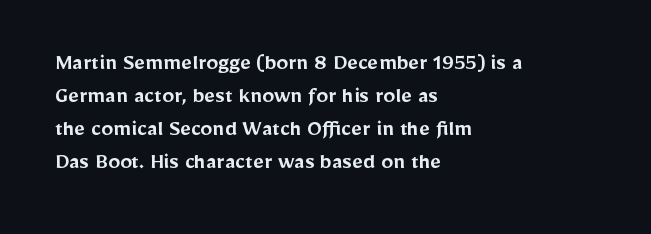
The image shows 24 px text type, upright; set left-aligned, normal line spacing (1.37x), normal letter spacing, not underlined.
